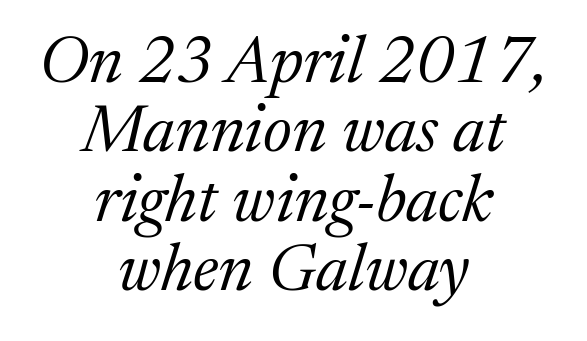
{"serif": "yes", "italic": "yes", "lean": "right", "slant_degrees": 17, "bold": "no", "weight": "regular", "width": "normal", "stroke_contrast": "medium", "x_height": "medium", "monospaced": "no", "underline": "no", "align": "center", "line_spacing": "tight", "line_spacing_ratio": 1.05, "letter_spacing": "normal", "letter_spacing_em": 0.0, "glyph_px": 66}
